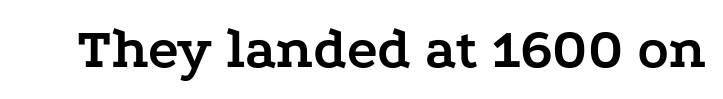
The strip under each line holds only bare page. The letterforms sit shoulder to shoulder at normal distance. The rendering uses natural spacing where letterforms have individual widths. The type family on display is of the serif kind. The rendering uses a bold face; every stroke is thick and dark.
